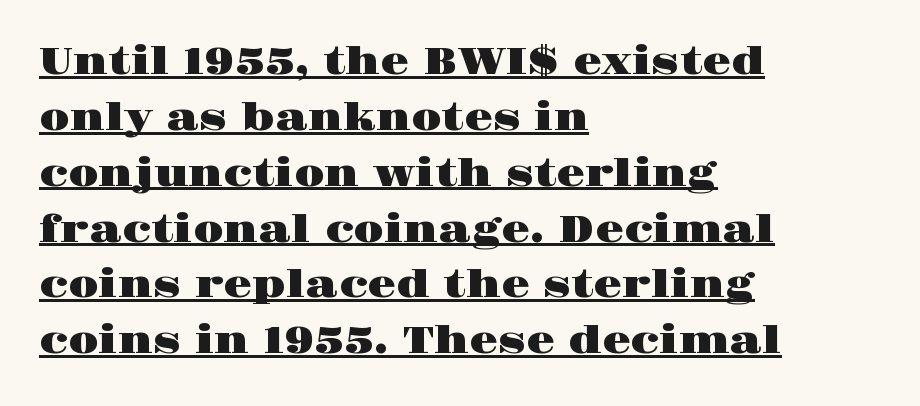
This is roman type, the default non-slanted kind. Small tapered or slab feet sit at the stroke ends, so this counts as serif. Whoever set this chose a conventional vertical rhythm. Which margin do the lines hug? The left one — the right edge is uneven. No extra tracking has been applied to these lines.
